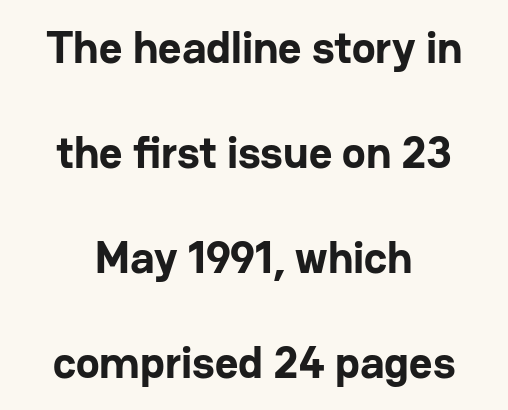
The image shows 45 px bold sans-serif type, upright; set centered, loose line spacing (2.33x), normal letter spacing, not underlined; low stroke contrast and a medium x-height.
